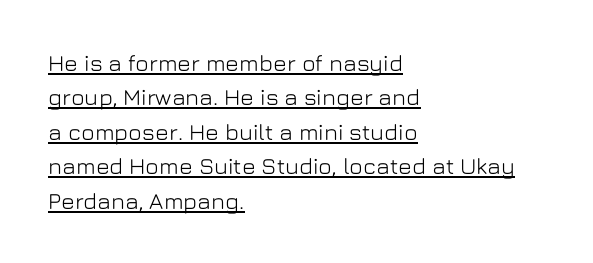
Q: Is the text italic (slanted)? A: No, it is upright.
Q: Is the text underlined? A: Yes.
Q: How is the paragraph aligned? A: Left-aligned.
Q: Is the spacing between letters normal or unusually wide? A: Normal.
Q: Is the spacing between lines tight, normal or loose? A: Normal.
